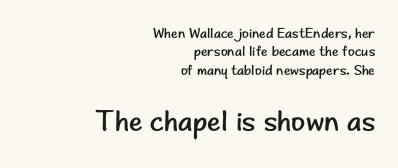
Q: Is the text bold? A: No.
Q: Is the text italic (slanted)? A: No, it is upright.
Q: Is the typeface a serif or a sans-serif typeface? A: Sans-serif.
Q: Is the text underlined? A: No.
Q: How is the paragraph aligned? A: Right-aligned.
Q: Is the spacing between letters normal or unusually wide? A: Normal.
Q: Is the spacing between lines tight, normal or loose? A: Normal.
Q: Which block of text is set in a larger size, the first (top) or the second (bottom)? A: The second (bottom) one.
Q: Width (condensed, normal, or wide)? A: Normal.
Q: Stroke contrast? A: Low.
Q: x-height? A: Small.
Q: Monospaced? A: No.
